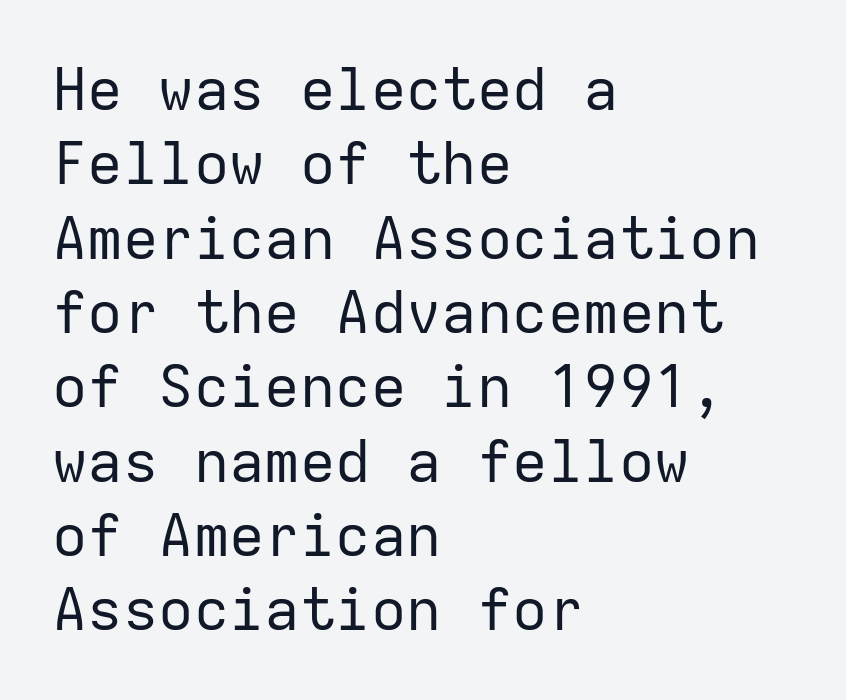
{"serif": "no", "italic": "no", "bold": "no", "weight": "regular", "width": "normal", "stroke_contrast": "low", "x_height": "medium", "monospaced": "yes", "underline": "no", "align": "left", "line_spacing": "normal", "line_spacing_ratio": 1.26, "letter_spacing": "normal", "letter_spacing_em": 0.0, "glyph_px": 59}
